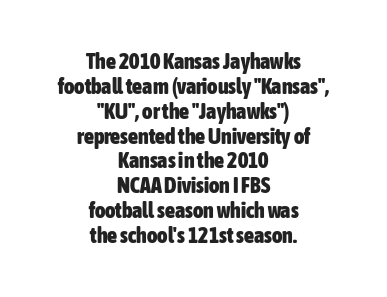
{"italic": "no", "bold": "yes", "underline": "no", "align": "center", "line_spacing": "tight", "line_spacing_ratio": 1.13, "letter_spacing": "normal", "letter_spacing_em": 0.0, "glyph_px": 22}
